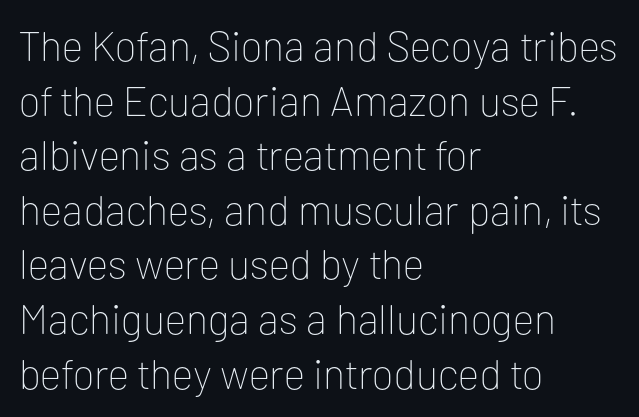
Q: Is the text bold? A: No.
Q: Is the text italic (slanted)? A: No, it is upright.
Q: Is the typeface a serif or a sans-serif typeface? A: Sans-serif.
Q: Is the text underlined? A: No.
Q: How is the paragraph aligned? A: Left-aligned.
Q: Is the spacing between letters normal or unusually wide? A: Normal.
Q: Is the spacing between lines tight, normal or loose? A: Normal.
Q: Width (condensed, normal, or wide)? A: Normal.
Q: Stroke contrast? A: Low.
Q: x-height? A: Medium.
Q: Monospaced? A: No.
